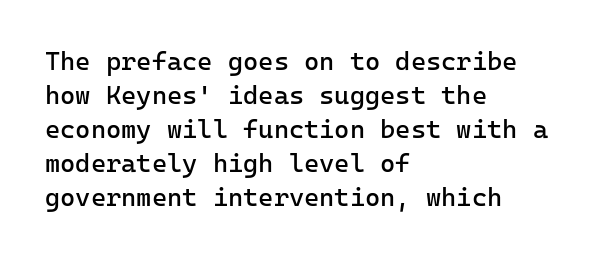
{"italic": "no", "bold": "no", "underline": "no", "align": "left", "line_spacing": "normal", "line_spacing_ratio": 1.31, "letter_spacing": "normal", "letter_spacing_em": 0.0, "glyph_px": 26}
